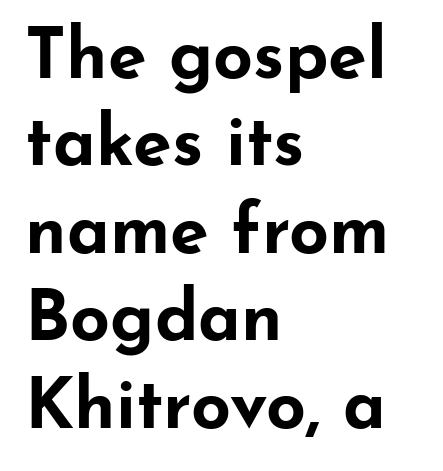
Q: Is the text bold? A: Yes.
Q: Is the text italic (slanted)? A: No, it is upright.
Q: Is the typeface a serif or a sans-serif typeface? A: Sans-serif.
Q: Is the text underlined? A: No.
Q: How is the paragraph aligned? A: Left-aligned.
Q: Is the spacing between letters normal or unusually wide? A: Normal.
Q: Is the spacing between lines tight, normal or loose? A: Normal.
Q: Width (condensed, normal, or wide)? A: Wide.
Q: Stroke contrast? A: Low.
Q: x-height? A: Small.
Q: Monospaced? A: No.
